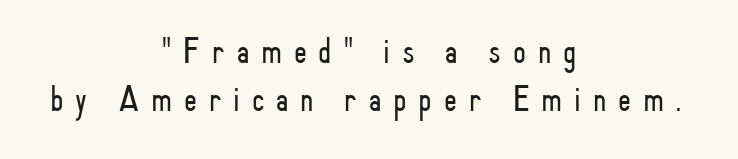
Q: Is the text bold? A: No.
Q: Is the text italic (slanted)? A: No, it is upright.
Q: Is the typeface a serif or a sans-serif typeface? A: Sans-serif.
Q: Is the text underlined? A: No.
Q: How is the paragraph aligned? A: Centered.
Q: Is the spacing between letters normal or unusually wide? A: Unusually wide.
Q: Is the spacing between lines tight, normal or loose? A: Normal.
Q: Width (condensed, normal, or wide)? A: Condensed.
Q: Stroke contrast? A: Low.
Q: x-height? A: Small.
Q: Monospaced? A: No.
